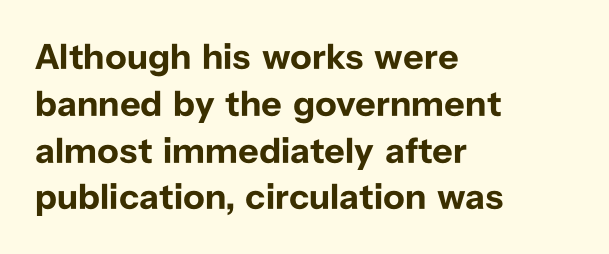
{"serif": "no", "italic": "no", "bold": "yes", "weight": "bold", "width": "normal", "stroke_contrast": "low", "x_height": "medium", "monospaced": "no", "underline": "no", "align": "left", "line_spacing": "normal", "line_spacing_ratio": 1.3, "letter_spacing": "normal", "letter_spacing_em": 0.0, "glyph_px": 36}
